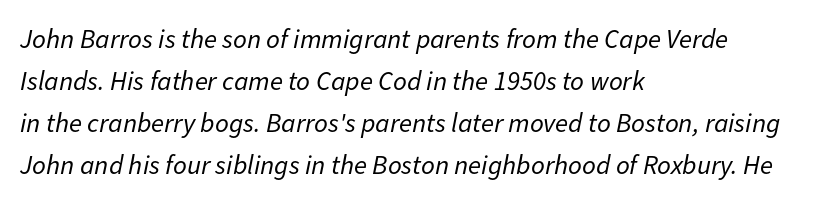
{"italic": "yes", "lean": "right", "slant_degrees": 11, "bold": "no", "underline": "no", "align": "left", "line_spacing": "normal", "line_spacing_ratio": 1.55, "letter_spacing": "normal", "letter_spacing_em": 0.0, "glyph_px": 27}
